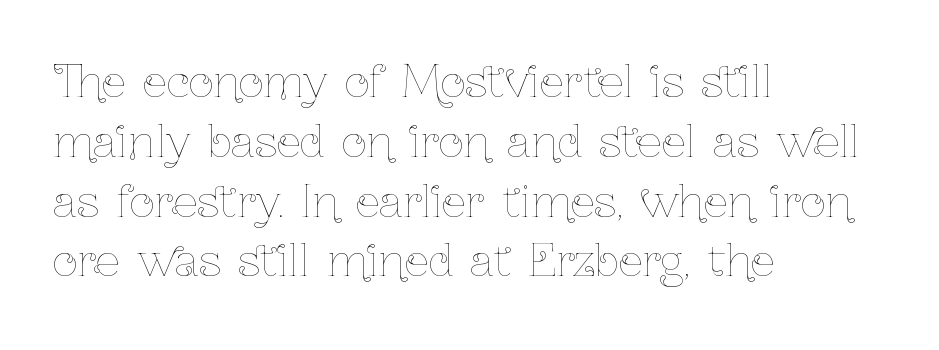
{"italic": "no", "bold": "no", "weight": "thin", "width": "condensed", "stroke_contrast": "low", "x_height": "medium", "monospaced": "no", "underline": "no", "align": "left", "line_spacing": "normal", "line_spacing_ratio": 1.39, "letter_spacing": "normal", "letter_spacing_em": 0.0, "glyph_px": 43}
